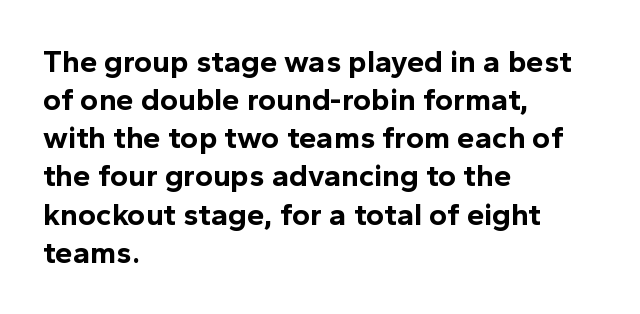
Q: Is the text bold? A: Yes.
Q: Is the text italic (slanted)? A: No, it is upright.
Q: Is the typeface a serif or a sans-serif typeface? A: Sans-serif.
Q: Is the text underlined? A: No.
Q: How is the paragraph aligned? A: Left-aligned.
Q: Is the spacing between letters normal or unusually wide? A: Normal.
Q: Width (condensed, normal, or wide)? A: Normal.
Q: x-height? A: Medium.
Q: Monospaced? A: No.
